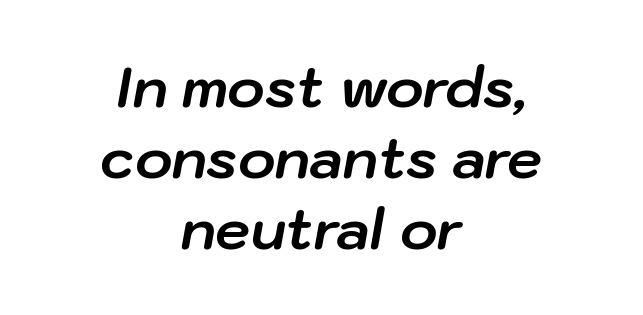
The rendering uses a moderate line-height, typical for paragraphs. Rule under the text: the space is simply empty. The setting favours the middle, as headings and verse often do. The type is set solid horizontally, with unmodified tracking. The axis of the letterforms is tilted away from vertical. Emphasis by weight is at full strength: bold.
